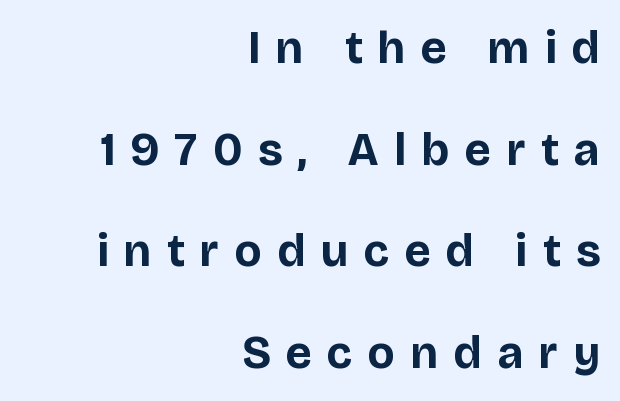
The image shows 46 px bold sans-serif type, upright; set right-aligned, loose line spacing (2.21x), unusually wide letter spacing (+0.34 em), not underlined; low stroke contrast and a large x-height.
